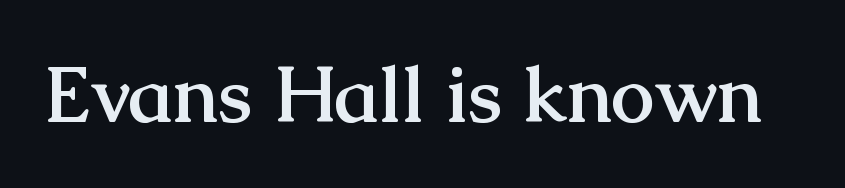
{"serif": "yes", "italic": "no", "bold": "yes", "weight": "semibold", "width": "normal", "stroke_contrast": "medium", "x_height": "medium", "monospaced": "no", "underline": "no", "letter_spacing": "normal", "letter_spacing_em": 0.0, "glyph_px": 78}
